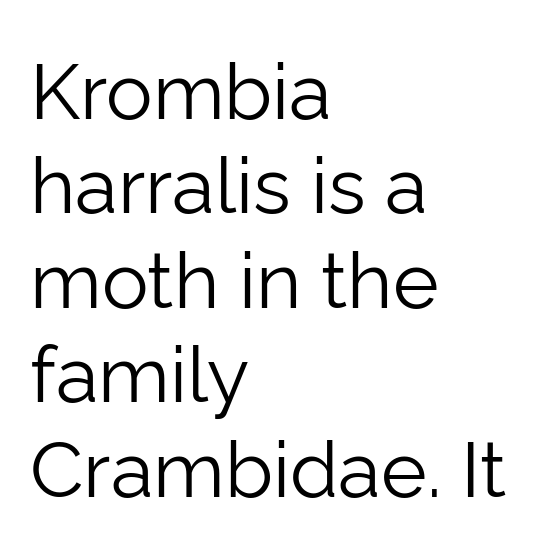
The image shows 78 px light sans-serif type, upright; set left-aligned, line spacing 1.21x, normal letter spacing, not underlined; low stroke contrast and a medium x-height.
